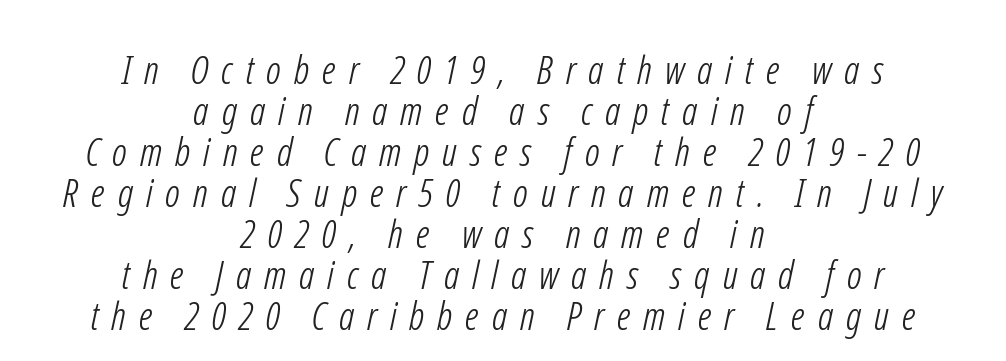
Very little white space separates one row of letters from the next. Weight: regular or lighter. The lines in this sample share a center point and differ in where they start and stop. The gaps between neighbouring characters are conspicuously large. The foot of each line stays bare and open. A typesetter would label this face a sans.
